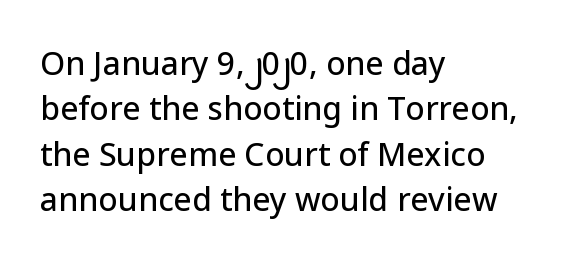
{"serif": "no", "italic": "no", "width": "normal", "stroke_contrast": "low", "x_height": "medium", "monospaced": "no", "underline": "no", "align": "left", "line_spacing": "normal", "line_spacing_ratio": 1.42, "letter_spacing": "normal", "letter_spacing_em": 0.0, "glyph_px": 32}
